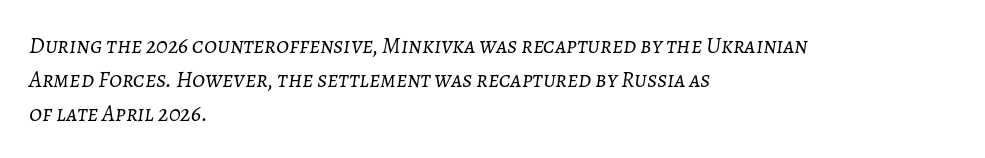
This sample keeps an unexceptional amount of space between lines. Standard letterfit; no display-style spreading of the glyphs. Descenders are the only things crossing below the line. This rendering uses left alignment, leaving the right contour irregular. Weight class: somewhere from thin through regular.
